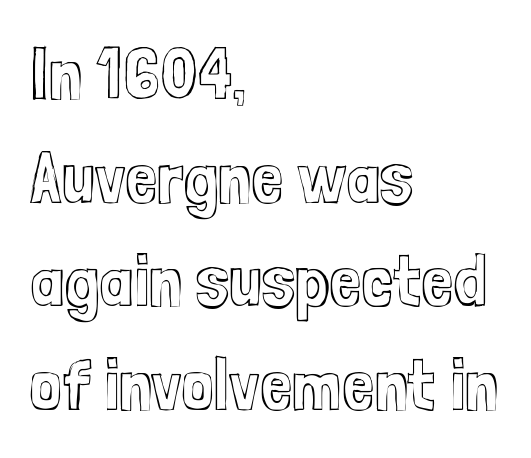
Q: Is the text italic (slanted)? A: No, it is upright.
Q: Is the text underlined? A: No.
Q: How is the paragraph aligned? A: Left-aligned.
Q: Is the spacing between letters normal or unusually wide? A: Normal.
Q: Is the spacing between lines tight, normal or loose? A: Normal.
Q: Width (condensed, normal, or wide)? A: Condensed.
Q: x-height? A: Medium.
Q: Monospaced? A: No.
